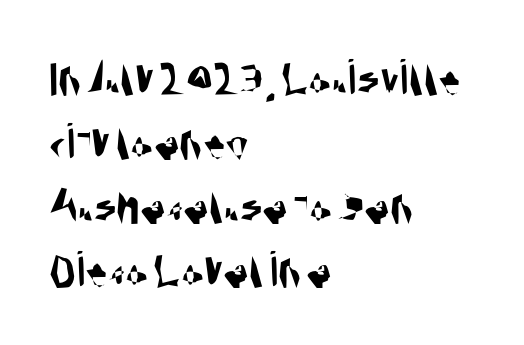
Q: Is the typeface a serif or a sans-serif typeface? A: Sans-serif.
Q: Is the text underlined? A: No.
Q: How is the paragraph aligned? A: Left-aligned.
Q: Is the spacing between letters normal or unusually wide? A: Normal.
Q: Width (condensed, normal, or wide)? A: Condensed.
Q: Stroke contrast? A: Medium.
Q: x-height? A: Large.
Q: Monospaced? A: No.
